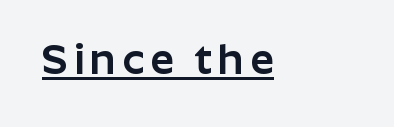
{"serif": "no", "italic": "no", "width": "normal", "stroke_contrast": "low", "x_height": "medium", "monospaced": "no", "underline": "yes", "align": "left", "glyph_px": 42}
